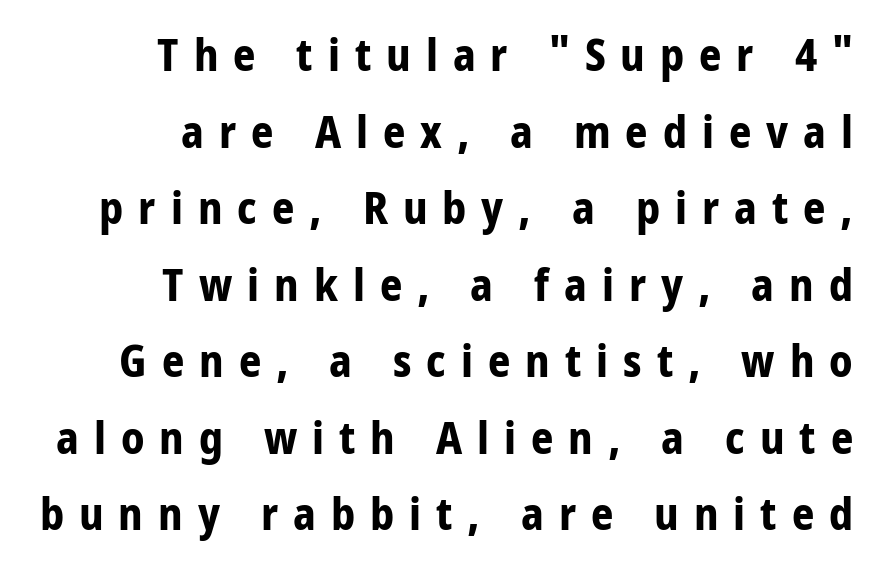
{"serif": "no", "italic": "no", "bold": "yes", "weight": "bold", "width": "condensed", "stroke_contrast": "low", "x_height": "large", "monospaced": "no", "underline": "no", "align": "right", "line_spacing_ratio": 1.74, "letter_spacing": "wide", "letter_spacing_em": 0.34, "glyph_px": 44}
